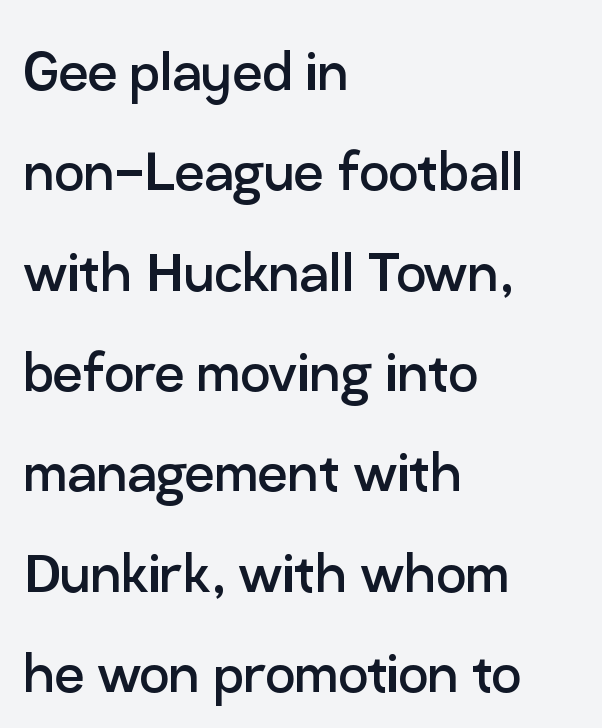
Q: Is the text bold? A: No.
Q: Is the text italic (slanted)? A: No, it is upright.
Q: Is the typeface a serif or a sans-serif typeface? A: Sans-serif.
Q: Is the text underlined? A: No.
Q: How is the paragraph aligned? A: Left-aligned.
Q: Is the spacing between letters normal or unusually wide? A: Normal.
Q: Is the spacing between lines tight, normal or loose? A: Normal.
Q: Width (condensed, normal, or wide)? A: Normal.
Q: Stroke contrast? A: Low.
Q: x-height? A: Medium.
Q: Monospaced? A: No.
